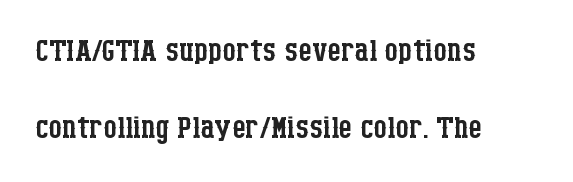
{"serif": "yes", "italic": "no", "bold": "no", "weight": "regular", "width": "condensed", "stroke_contrast": "low", "x_height": "large", "monospaced": "no", "underline": "no", "align": "left", "line_spacing_ratio": 1.78, "letter_spacing": "normal", "letter_spacing_em": 0.0, "glyph_px": 43}
